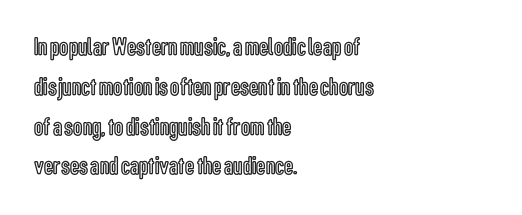
How would I describe the line gaps? Plain and ordinary. Does extra space separate the letters? No, they use regular spacing. These lines stack with their left ends in a neat column. Underlining? Definitely not there. Quick note: not italic, upright.
